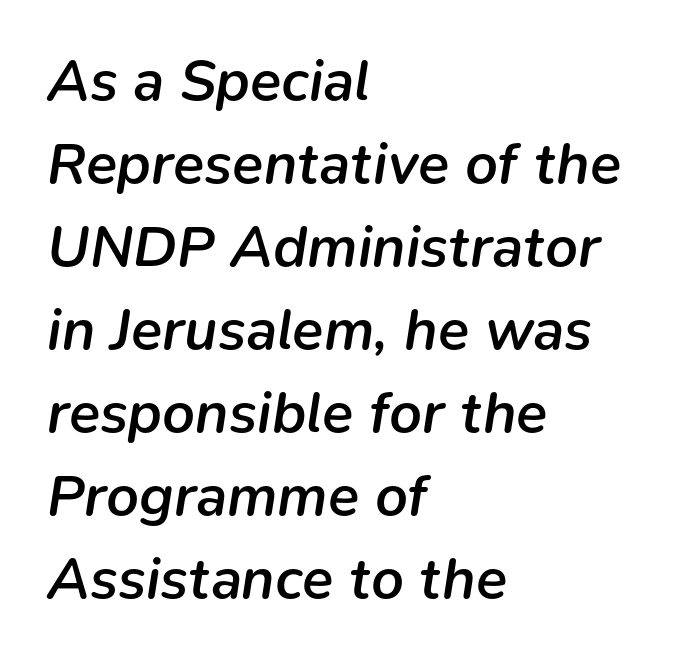
Q: Is the text bold? A: Semi-bold.
Q: Is the text italic (slanted)? A: Yes, it leans right by about 9 degrees.
Q: Is the text underlined? A: No.
Q: How is the paragraph aligned? A: Left-aligned.
Q: Is the spacing between letters normal or unusually wide? A: Normal.
Q: Is the spacing between lines tight, normal or loose? A: Normal.
Q: Width (condensed, normal, or wide)? A: Normal.
Q: Stroke contrast? A: Low.
Q: x-height? A: Medium.
Q: Monospaced? A: No.
